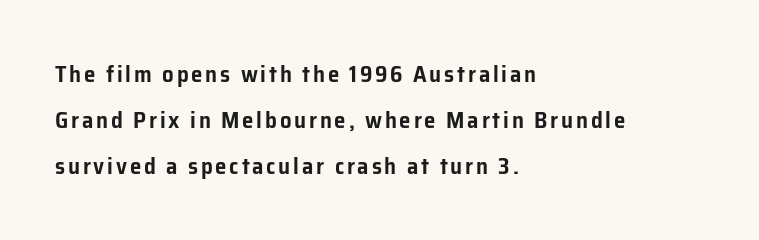
This rendering uses left alignment, leaving the right contour irregular. Descender tails drop into unmarked territory. The lettering stays uniformly vertical, giving the passage a roman look. Does the leading feel generous? Absolutely, it's lavish.
